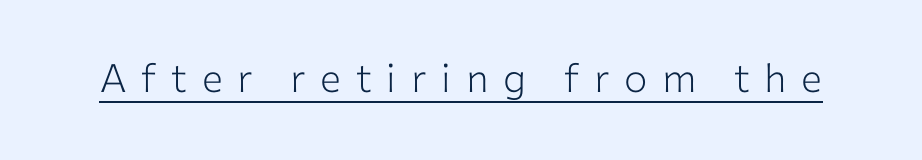
The image shows 39 px light sans-serif type, upright; set unusually wide letter spacing (+0.38 em), underlined; low stroke contrast and a medium x-height.
